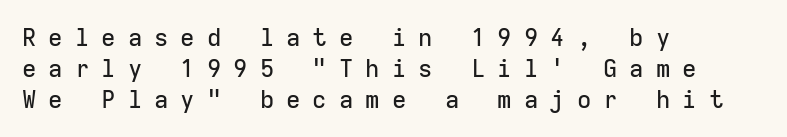
{"italic": "no", "underline": "no", "align": "left", "line_spacing": "normal", "line_spacing_ratio": 1.29, "letter_spacing": "wide", "letter_spacing_em": 0.5, "glyph_px": 24}
